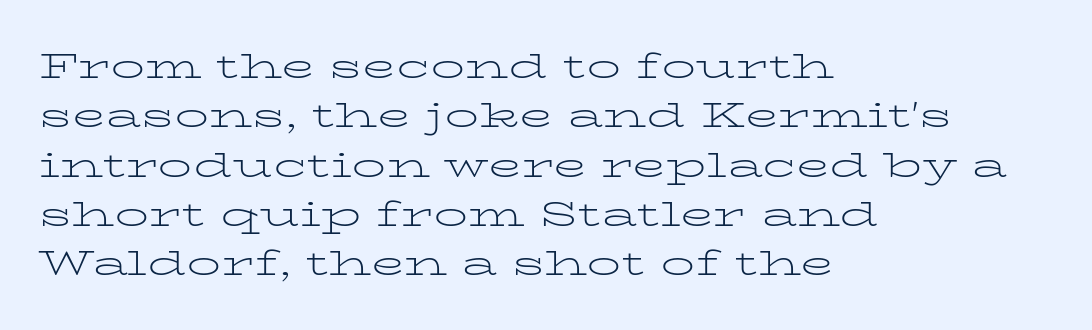
{"serif": "yes", "italic": "no", "bold": "no", "weight": "light", "width": "wide", "stroke_contrast": "low", "x_height": "medium", "monospaced": "no", "underline": "no", "align": "left", "line_spacing": "normal", "line_spacing_ratio": 1.45, "letter_spacing": "normal", "letter_spacing_em": 0.0, "glyph_px": 34}
